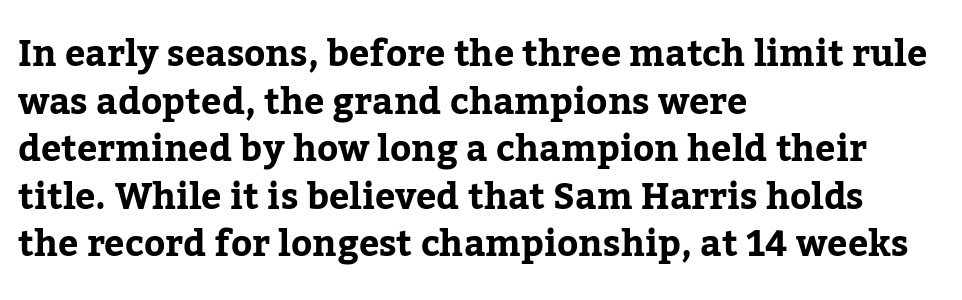
{"serif": "yes", "italic": "no", "width": "normal", "stroke_contrast": "low", "x_height": "medium", "monospaced": "no", "underline": "no", "align": "left", "line_spacing": "normal", "line_spacing_ratio": 1.32, "letter_spacing": "normal", "letter_spacing_em": 0.0, "glyph_px": 36}
